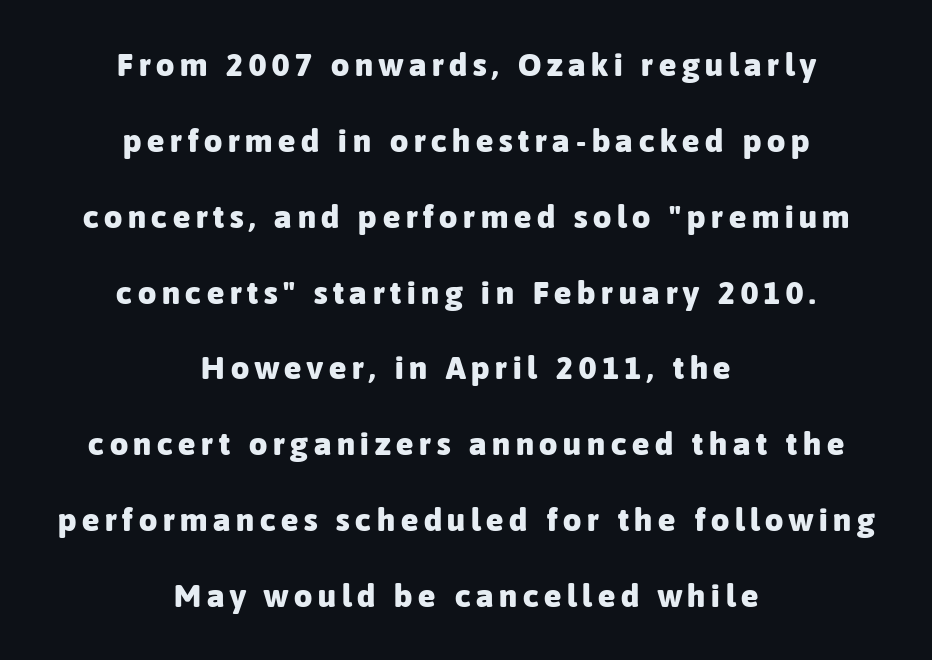
The image shows 32 px heavy sans-serif type, upright; set centered, loose line spacing (2.37x), not underlined; low stroke contrast and a medium x-height.
